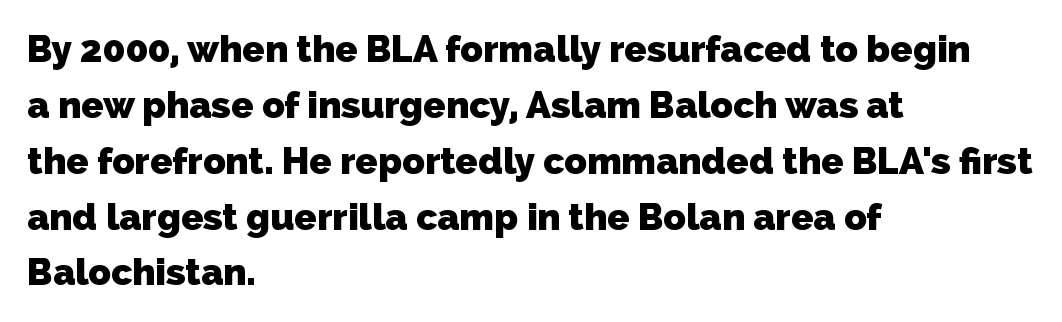
The image shows 37 px heavy sans-serif type; set left-aligned, normal line spacing (1.51x), normal letter spacing, not underlined; low stroke contrast and a medium x-height.
